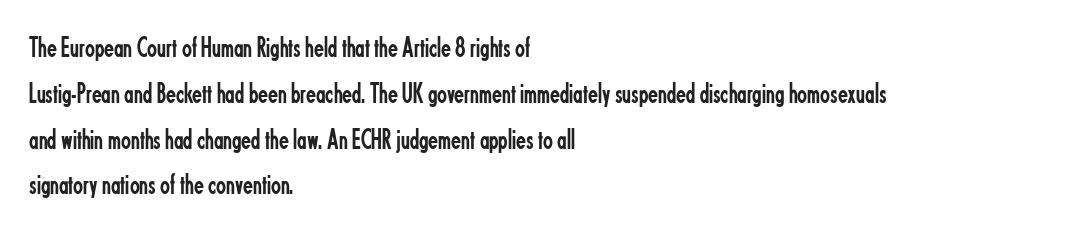
The letters sit at their default tracking, neither squeezed nor spread. Unlike italic type, these characters show no tilt at all. Check the space under the baseline: it is left empty. Think standard paragraph weight, or any step lighter than that. Vertical spacing — default. The paragraph has a hard left edge and a soft right edge.
